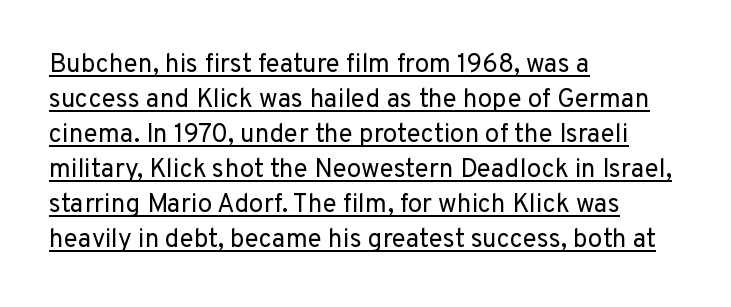
{"italic": "no", "bold": "no", "underline": "yes", "align": "left", "line_spacing": "normal", "line_spacing_ratio": 1.35, "letter_spacing": "normal", "letter_spacing_em": 0.0, "glyph_px": 26}
